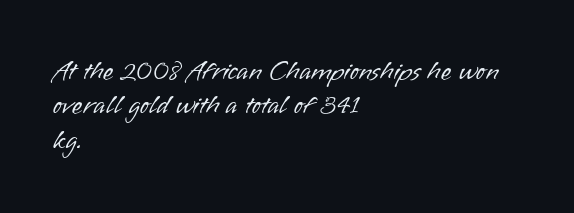
The image shows 27 px text type; set left-aligned, normal line spacing (1.27x), normal letter spacing, not underlined.
